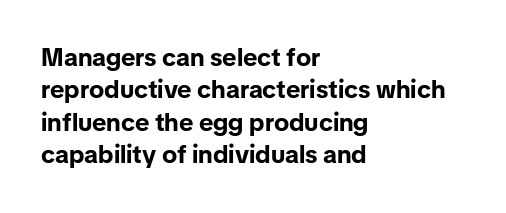
{"italic": "no", "bold": "yes", "underline": "no", "align": "left", "line_spacing": "normal", "line_spacing_ratio": 1.3, "letter_spacing": "normal", "letter_spacing_em": 0.0, "glyph_px": 25}
